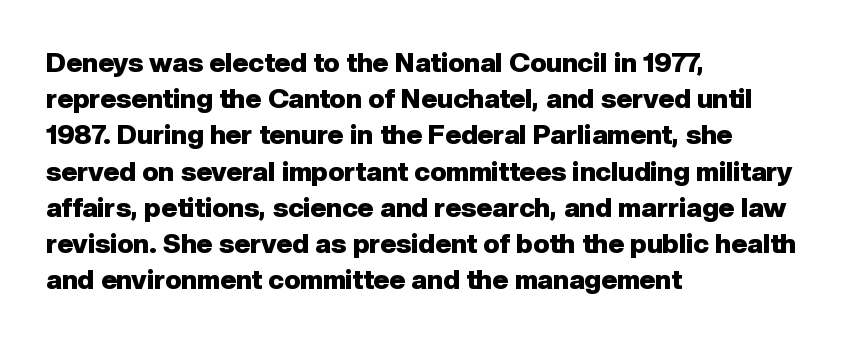
Q: Is the text bold? A: Yes.
Q: Is the text italic (slanted)? A: No, it is upright.
Q: Is the text underlined? A: No.
Q: How is the paragraph aligned? A: Left-aligned.
Q: Is the spacing between letters normal or unusually wide? A: Normal.
Q: Is the spacing between lines tight, normal or loose? A: Normal.
